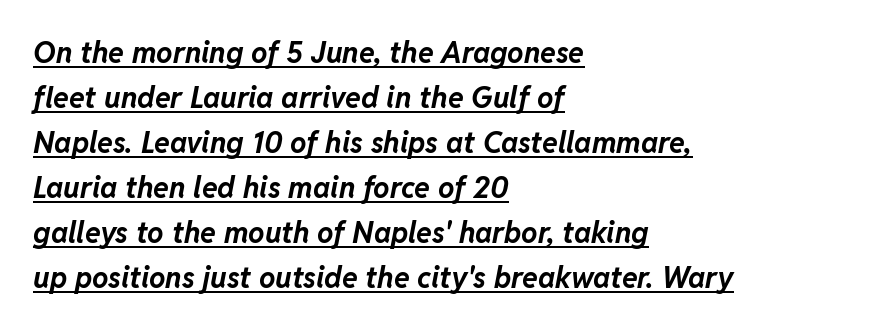
Q: Is the text bold? A: Yes.
Q: Is the text italic (slanted)? A: Yes, it leans right by about 11 degrees.
Q: Is the text underlined? A: Yes.
Q: How is the paragraph aligned? A: Left-aligned.
Q: Is the spacing between letters normal or unusually wide? A: Normal.
Q: Is the spacing between lines tight, normal or loose? A: Normal.
Q: Width (condensed, normal, or wide)? A: Normal.
Q: Stroke contrast? A: Low.
Q: x-height? A: Medium.
Q: Monospaced? A: No.
